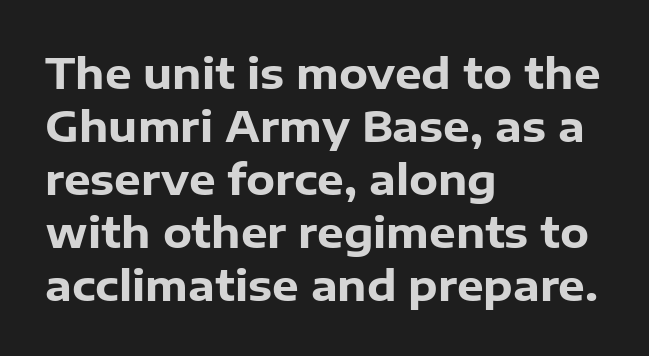
Q: Is the text bold? A: Yes.
Q: Is the text italic (slanted)? A: No, it is upright.
Q: Is the typeface a serif or a sans-serif typeface? A: Sans-serif.
Q: Is the text underlined? A: No.
Q: How is the paragraph aligned? A: Left-aligned.
Q: Is the spacing between letters normal or unusually wide? A: Normal.
Q: Is the spacing between lines tight, normal or loose? A: Normal.
Q: Width (condensed, normal, or wide)? A: Normal.
Q: Stroke contrast? A: Low.
Q: x-height? A: Medium.
Q: Monospaced? A: No.
